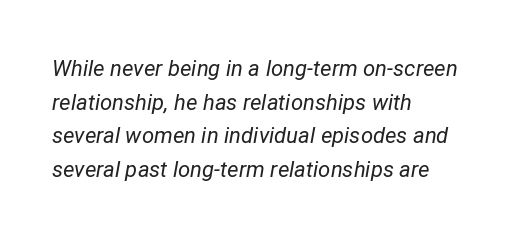
Q: Is the text bold? A: No.
Q: Is the text italic (slanted)? A: Yes, it leans right by about 12 degrees.
Q: Is the text underlined? A: No.
Q: How is the paragraph aligned? A: Left-aligned.
Q: Is the spacing between letters normal or unusually wide? A: Normal.
Q: Is the spacing between lines tight, normal or loose? A: Normal.
